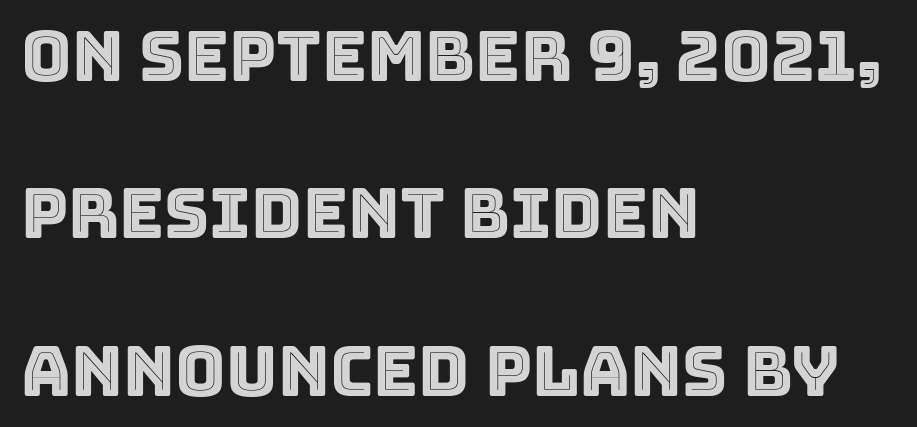
The image shows 69 px text type, upright; set left-aligned, loose line spacing (2.28x), normal letter spacing, not underlined; a large x-height.
